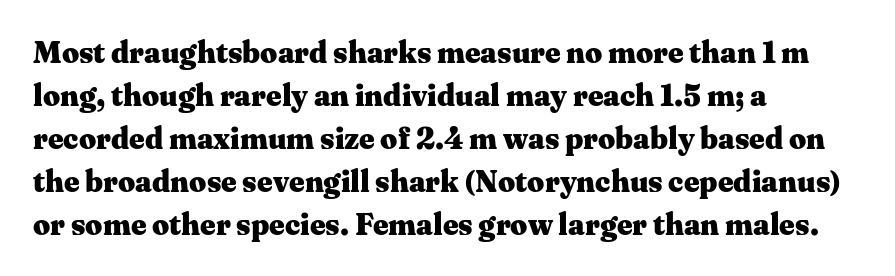
The image shows 30 px heavy, wide serif type, upright; set left-aligned, normal line spacing (1.43x), normal letter spacing, not underlined; medium stroke contrast and a medium x-height.
